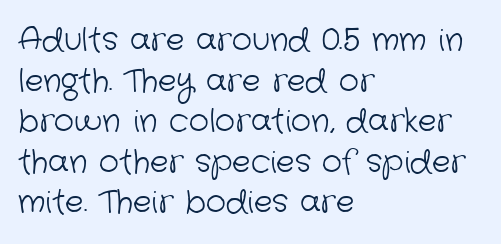
The text block is weighted toward the left margin, trailing off unevenly rightward. Serif or sans? Sans — the stroke terminals are bare. Default kerning and tracking; the words read as compact shapes. No letter is thick-stroked: the sample isn't bold.
